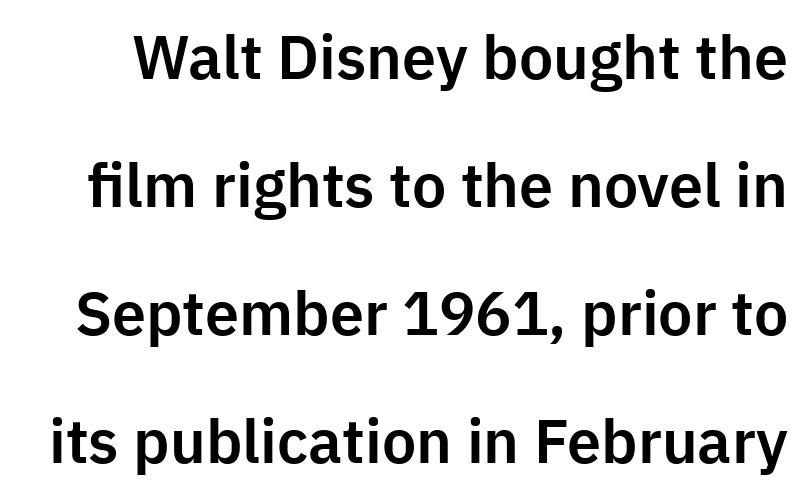
Varying glyph widths throughout — classic text-font behaviour. Nothing unusual about the tracking: characters are spaced as the font intends. Quick note: not italic, upright. Serif or sans? Sans — the stroke terminals are bare. Widely set lines give the paragraph a tall, airy silhouette. Check under the words: just untouched page.
